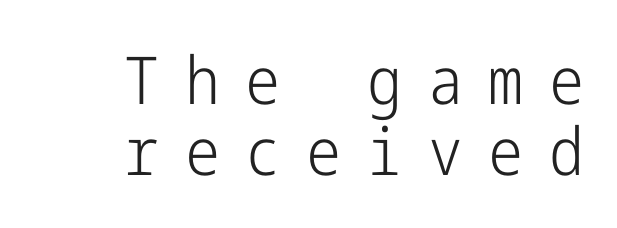
Characters remain perfectly vertical along every line. The designer went with a sans here, leaving each stem footless. The rendering inserts visible extra space after every character. Teacher's note: observe the even right margin — that is flush-right alignment. This sample trades vertical openness for compactness between lines. Compared with a typical body face, this is equally light or lighter still.
